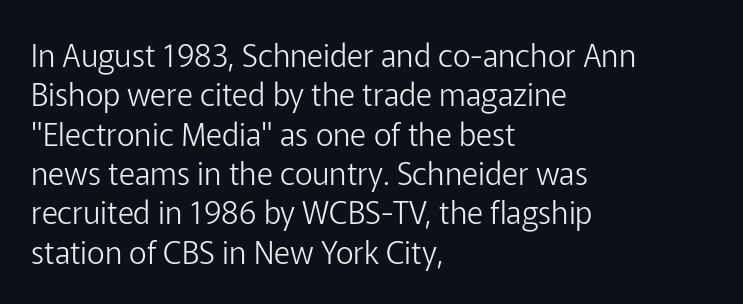
The image shows 31 px light sans-serif type, upright; set left-aligned, normal line spacing (1.27x), normal letter spacing, not underlined; low stroke contrast and a medium x-height.
